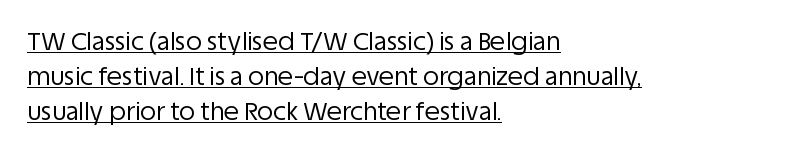
The image shows 25 px text type, upright; set left-aligned, normal line spacing (1.4x), normal letter spacing, underlined.
